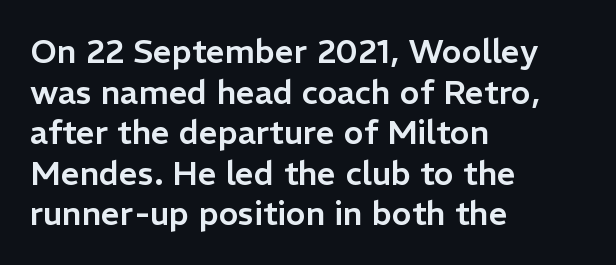
Look at the tracking — it's just the regular setting, nothing added. Any mark beneath the type? The region is blank. Short and long lines alike share a common starting point at left. Tall strokes in this sample are plumb rather than angled.
